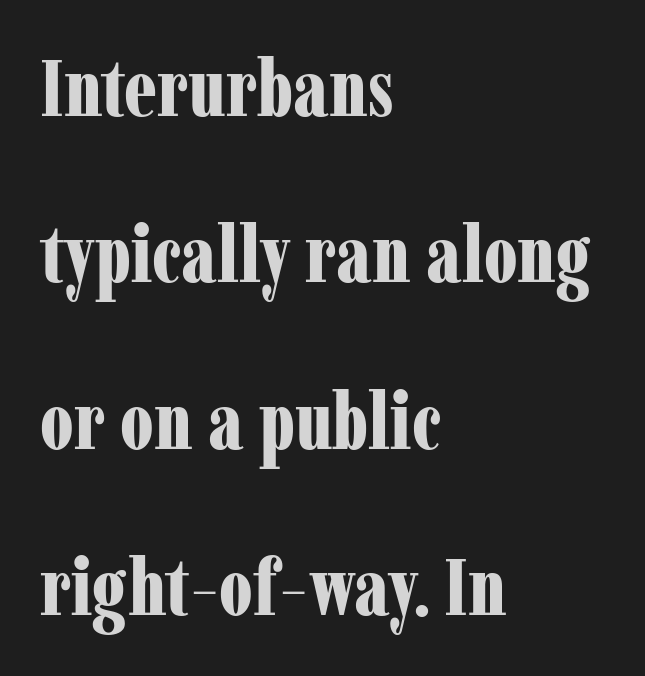
Q: Is the text bold? A: Yes.
Q: Is the text italic (slanted)? A: No, it is upright.
Q: Is the typeface a serif or a sans-serif typeface? A: Serif.
Q: Is the text underlined? A: No.
Q: How is the paragraph aligned? A: Left-aligned.
Q: Is the spacing between letters normal or unusually wide? A: Normal.
Q: Is the spacing between lines tight, normal or loose? A: Loose.
Q: Width (condensed, normal, or wide)? A: Condensed.
Q: Stroke contrast? A: Low.
Q: x-height? A: Medium.
Q: Monospaced? A: No.
